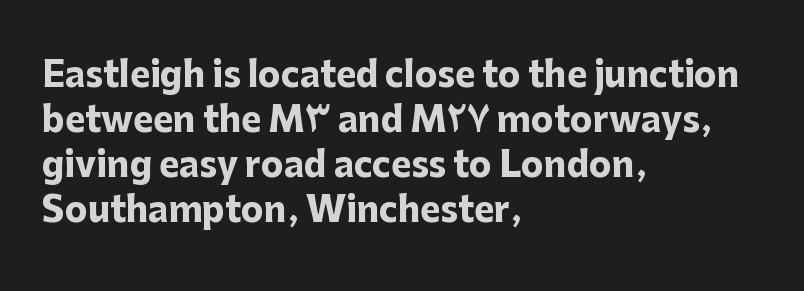
The image shows 34 px heavy sans-serif type, upright; set left-aligned, normal line spacing (1.32x), normal letter spacing, not underlined; low stroke contrast and a medium x-height.
